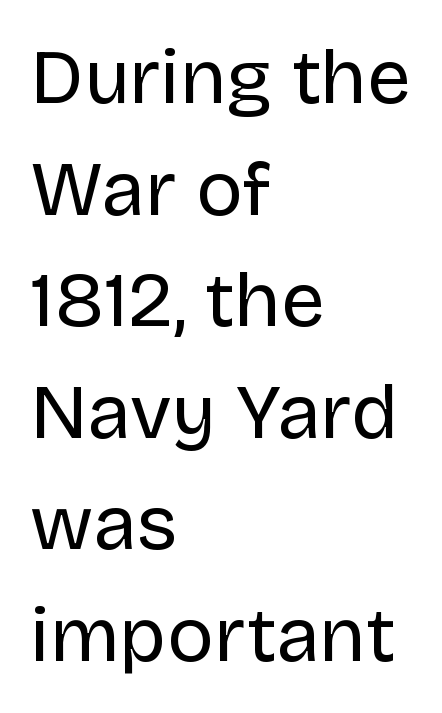
{"serif": "no", "italic": "no", "bold": "no", "weight": "regular", "width": "normal", "stroke_contrast": "low", "x_height": "large", "monospaced": "no", "underline": "no", "align": "left", "line_spacing": "normal", "line_spacing_ratio": 1.43, "letter_spacing": "normal", "letter_spacing_em": 0.0, "glyph_px": 78}
